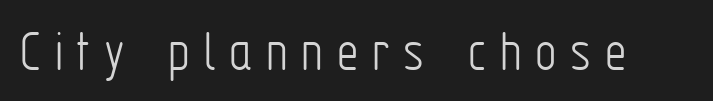
The image shows 60 px light, condensed sans-serif type, upright; set unusually wide letter spacing (+0.23 em), not underlined; low stroke contrast and a medium x-height.
